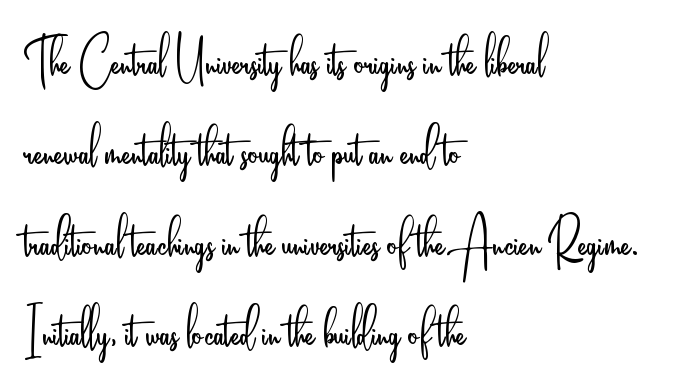
The image shows 65 px light, condensed sans-serif type; set left-aligned, normal line spacing (1.39x), normal letter spacing, not underlined; low stroke contrast and a small x-height.
